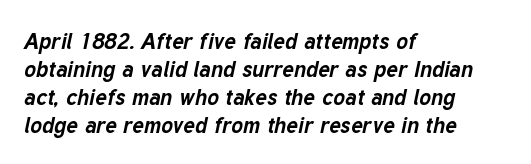
Q: Is the text bold? A: Yes.
Q: Is the text italic (slanted)? A: Yes, it leans right by about 12 degrees.
Q: Is the text underlined? A: No.
Q: How is the paragraph aligned? A: Left-aligned.
Q: Is the spacing between letters normal or unusually wide? A: Normal.
Q: Is the spacing between lines tight, normal or loose? A: Normal.
